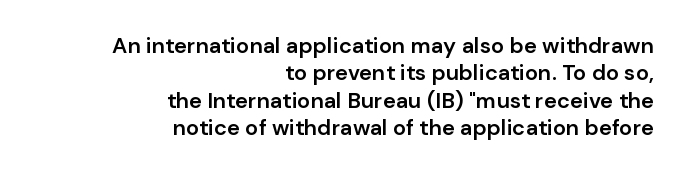
{"italic": "no", "bold": "semi", "underline": "no", "align": "right", "line_spacing": "normal", "line_spacing_ratio": 1.25, "letter_spacing": "normal", "letter_spacing_em": 0.0, "glyph_px": 22}
